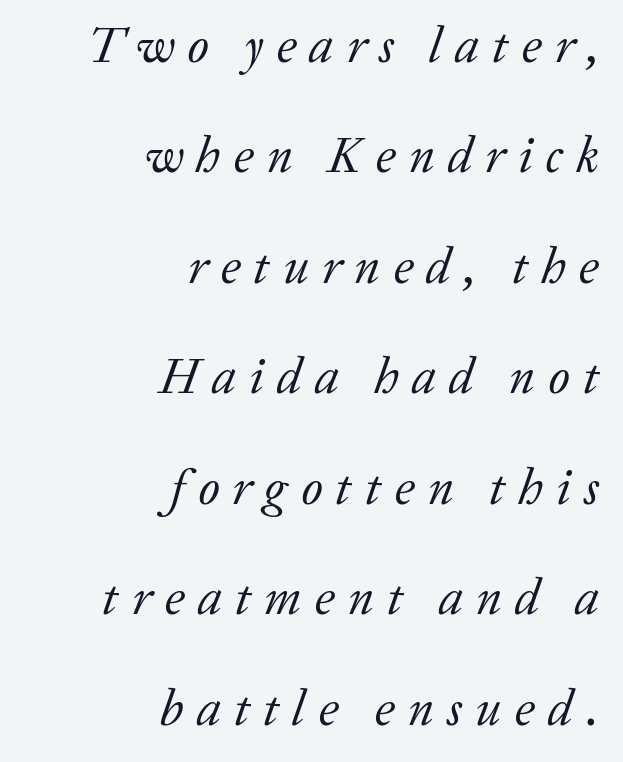
Q: Is the text bold? A: No.
Q: Is the text italic (slanted)? A: Yes, it leans right by about 20 degrees.
Q: Is the typeface a serif or a sans-serif typeface? A: Serif.
Q: Is the text underlined? A: No.
Q: How is the paragraph aligned? A: Right-aligned.
Q: Is the spacing between letters normal or unusually wide? A: Unusually wide.
Q: Is the spacing between lines tight, normal or loose? A: Loose.
Q: Width (condensed, normal, or wide)? A: Normal.
Q: Stroke contrast? A: Low.
Q: x-height? A: Medium.
Q: Monospaced? A: No.
